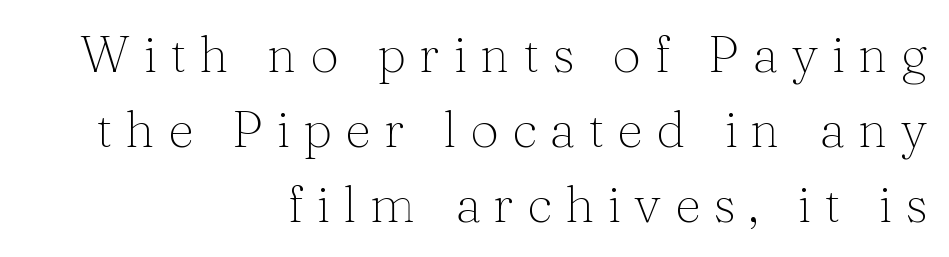
Q: Is the text bold? A: No.
Q: Is the text italic (slanted)? A: No, it is upright.
Q: Is the typeface a serif or a sans-serif typeface? A: Serif.
Q: Is the text underlined? A: No.
Q: How is the paragraph aligned? A: Right-aligned.
Q: Is the spacing between letters normal or unusually wide? A: Unusually wide.
Q: Is the spacing between lines tight, normal or loose? A: Normal.
Q: Width (condensed, normal, or wide)? A: Normal.
Q: Stroke contrast? A: Medium.
Q: x-height? A: Medium.
Q: Monospaced? A: No.
